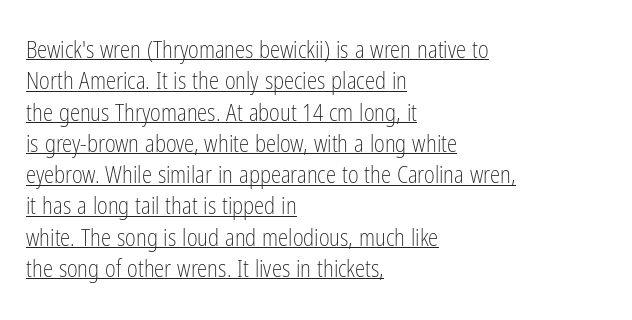
Typeset ragged right — the left edge is the straight one. No extra ink here — the face is not bold. This sample uses an upright cut, with every glyph sitting square on the baseline. In designer terms, the underline attribute is active on this setting.
